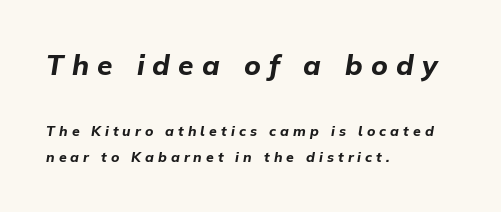
{"italic": "yes", "lean": "right", "slant_degrees": 9, "bold": "yes", "weight": "bold", "width": "normal", "stroke_contrast": "low", "x_height": "medium", "monospaced": "no", "underline": "no", "align": "left", "line_spacing_ratio": 1.87, "letter_spacing": "wide", "letter_spacing_em": 0.29, "larger_block": "first", "size_ratio": 2.0, "glyph_px": 28}
